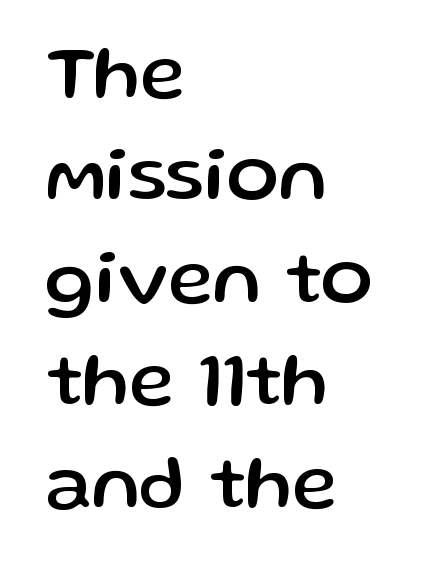
Q: Is the text italic (slanted)? A: No, it is upright.
Q: Is the typeface a serif or a sans-serif typeface? A: Sans-serif.
Q: Is the text underlined? A: No.
Q: How is the paragraph aligned? A: Left-aligned.
Q: Is the spacing between letters normal or unusually wide? A: Normal.
Q: Is the spacing between lines tight, normal or loose? A: Normal.
Q: Width (condensed, normal, or wide)? A: Normal.
Q: Stroke contrast? A: Low.
Q: x-height? A: Medium.
Q: Monospaced? A: No.
